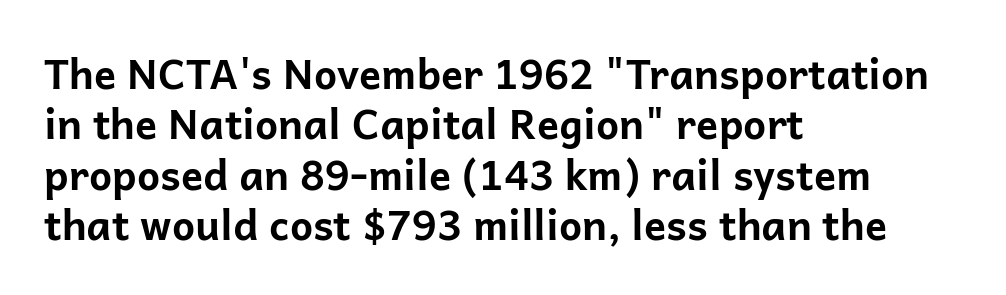
Q: Is the text bold? A: Yes.
Q: Is the text italic (slanted)? A: No, it is upright.
Q: Is the typeface a serif or a sans-serif typeface? A: Sans-serif.
Q: Is the text underlined? A: No.
Q: How is the paragraph aligned? A: Left-aligned.
Q: Is the spacing between letters normal or unusually wide? A: Normal.
Q: Width (condensed, normal, or wide)? A: Normal.
Q: Stroke contrast? A: Low.
Q: x-height? A: Medium.
Q: Monospaced? A: No.
